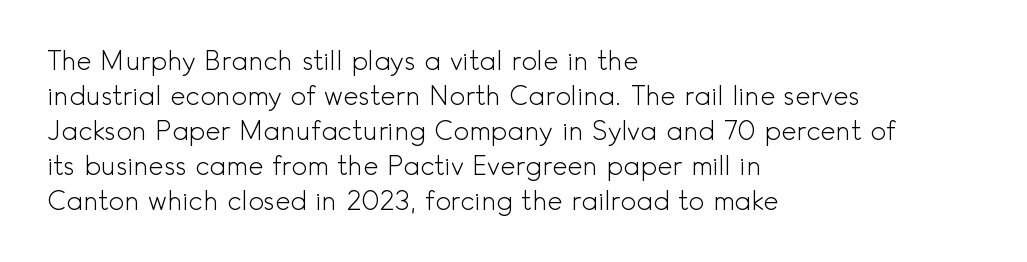
How are the letters spaced? Ordinarily, with no added tracking. Has an underline been added? It has not. Honestly, the row spacing looks completely unremarkable. The font is comparable to plain body text, perhaps lighter. Visually the block forms a straight wall on the left and a jagged coastline on the right.
